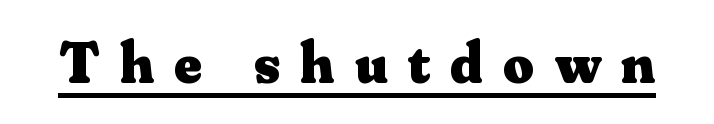
The image shows 59 px heavy serif type, upright; set unusually wide letter spacing (+0.35 em), underlined; medium stroke contrast and a small x-height.
